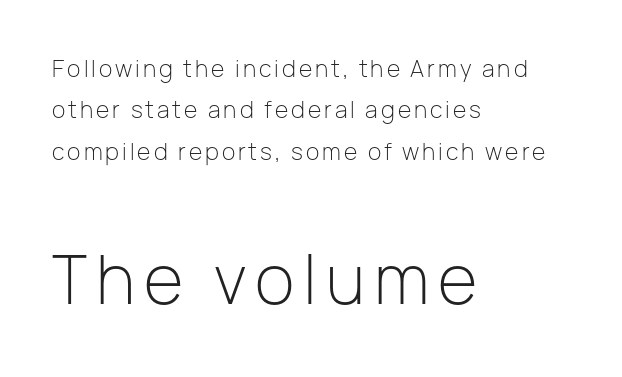
Q: Is the text bold? A: No.
Q: Is the text italic (slanted)? A: No, it is upright.
Q: Is the typeface a serif or a sans-serif typeface? A: Sans-serif.
Q: Is the text underlined? A: No.
Q: How is the paragraph aligned? A: Left-aligned.
Q: Which block of text is set in a larger size, the first (top) or the second (bottom)? A: The second (bottom) one.
Q: Width (condensed, normal, or wide)? A: Normal.
Q: Stroke contrast? A: Low.
Q: x-height? A: Medium.
Q: Monospaced? A: No.
